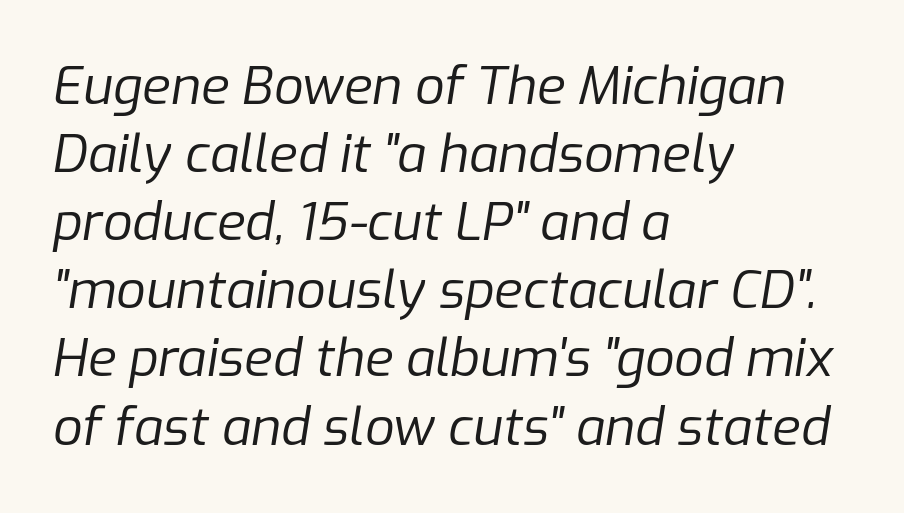
The image shows 52 px regular-weight type, italic (leaning right); set left-aligned, normal line spacing (1.31x), normal letter spacing, not underlined; low stroke contrast and a medium x-height.
